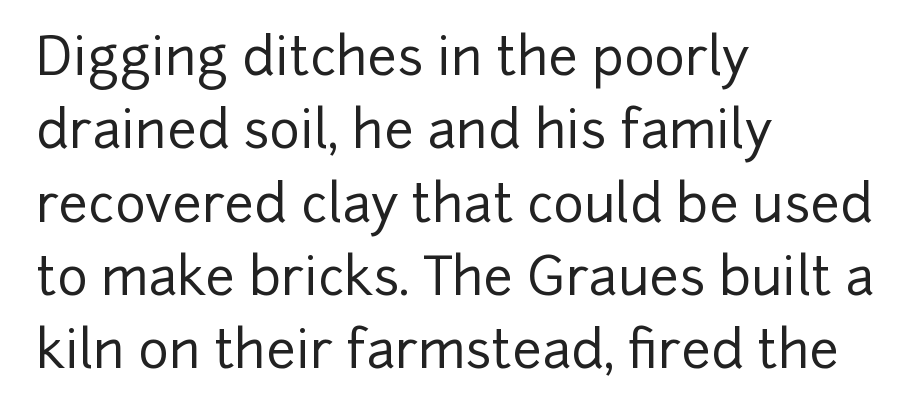
The image shows 52 px sans-serif type, upright; set left-aligned, normal line spacing (1.41x), normal letter spacing, not underlined; low stroke contrast and a medium x-height.
